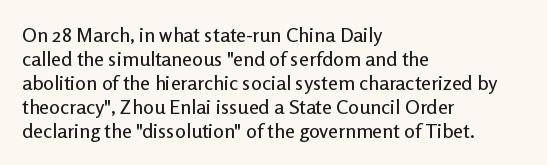
Q: Is the text italic (slanted)? A: No, it is upright.
Q: Is the text underlined? A: No.
Q: How is the paragraph aligned? A: Left-aligned.
Q: Is the spacing between letters normal or unusually wide? A: Normal.
